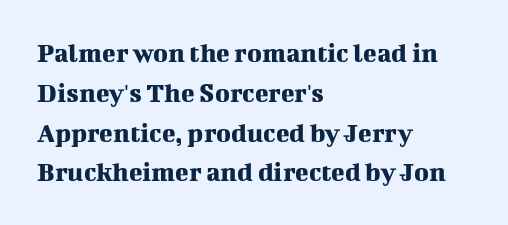
The image shows 28 px serif type, upright; set left-aligned, normal line spacing (1.42x), normal letter spacing, not underlined; medium stroke contrast and a medium x-height.
